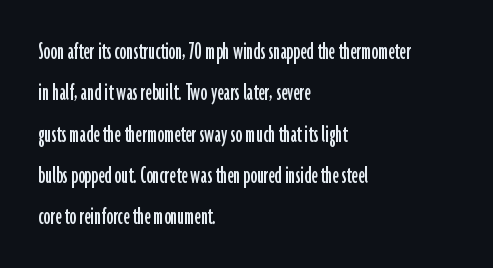
Successive baselines arrive at the customary interval. Short and long lines alike share a common starting point at left. Italic: no, the glyphs are upright roman. Short note: letters normally spaced. Quick note: underline off.
